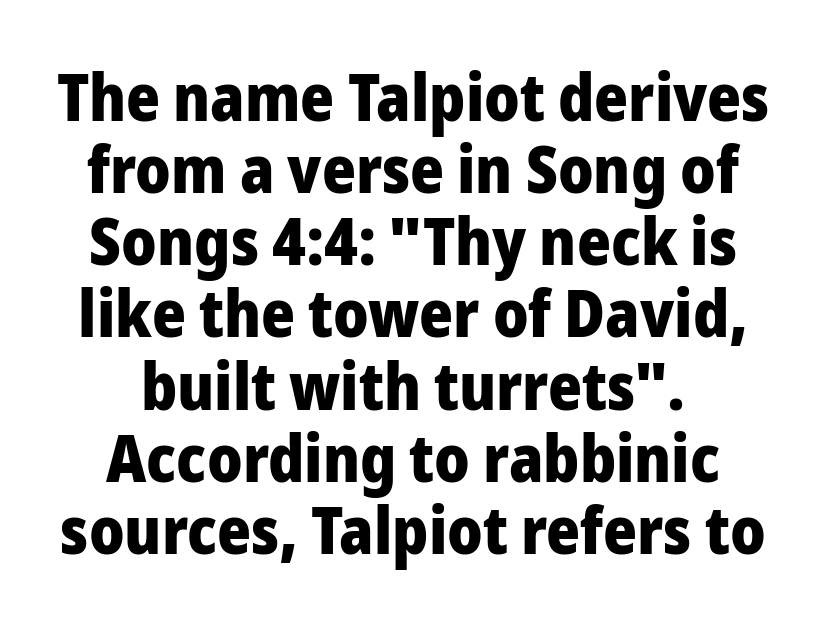
{"serif": "no", "italic": "no", "bold": "yes", "weight": "heavy", "width": "normal", "stroke_contrast": "low", "x_height": "medium", "monospaced": "no", "underline": "no", "line_spacing": "tight", "line_spacing_ratio": 1.11, "letter_spacing": "normal", "letter_spacing_em": 0.0, "glyph_px": 65}
